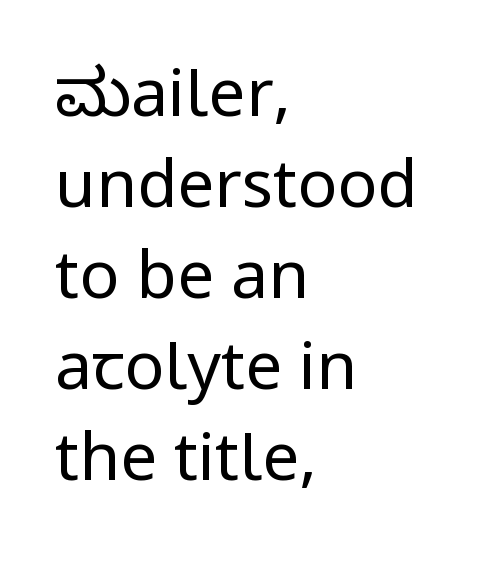
The letters carry no serifs — their stems end cleanly without finishing strokes. The tracking reads as untouched default to a designer's eye. A typesetter would call this proportional, since set widths differ per character. Every row of glyphs begins at an identical x-position on the left. The baseline area is clear.
